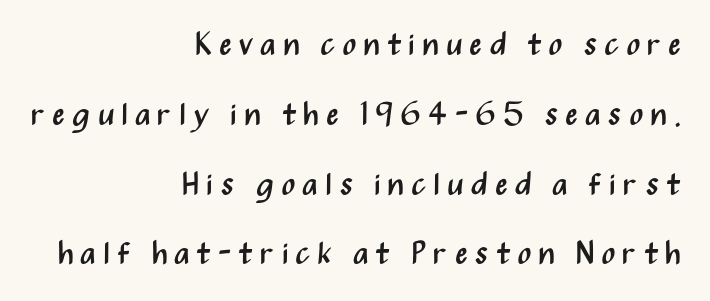
Q: Is the text bold? A: No.
Q: Is the text italic (slanted)? A: No, it is upright.
Q: Is the typeface a serif or a sans-serif typeface? A: Sans-serif.
Q: Is the text underlined? A: No.
Q: How is the paragraph aligned? A: Right-aligned.
Q: Is the spacing between letters normal or unusually wide? A: Unusually wide.
Q: Is the spacing between lines tight, normal or loose? A: Loose.
Q: Width (condensed, normal, or wide)? A: Condensed.
Q: Stroke contrast? A: Medium.
Q: x-height? A: Medium.
Q: Monospaced? A: No.
